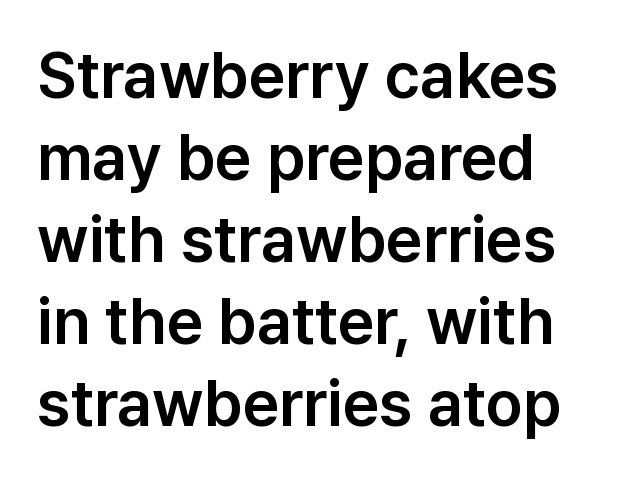
Q: Is the text italic (slanted)? A: No, it is upright.
Q: Is the typeface a serif or a sans-serif typeface? A: Sans-serif.
Q: Is the text underlined? A: No.
Q: How is the paragraph aligned? A: Left-aligned.
Q: Is the spacing between letters normal or unusually wide? A: Normal.
Q: Is the spacing between lines tight, normal or loose? A: Normal.
Q: Width (condensed, normal, or wide)? A: Normal.
Q: Stroke contrast? A: Low.
Q: x-height? A: Medium.
Q: Monospaced? A: No.
